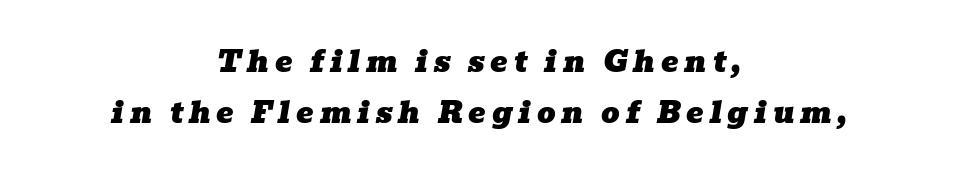
Q: Is the text italic (slanted)? A: Yes, it leans right by about 10 degrees.
Q: Is the typeface a serif or a sans-serif typeface? A: Serif.
Q: Is the text underlined? A: No.
Q: How is the paragraph aligned? A: Centered.
Q: Is the spacing between letters normal or unusually wide? A: Unusually wide.
Q: Width (condensed, normal, or wide)? A: Wide.
Q: Stroke contrast? A: Low.
Q: x-height? A: Medium.
Q: Monospaced? A: No.
